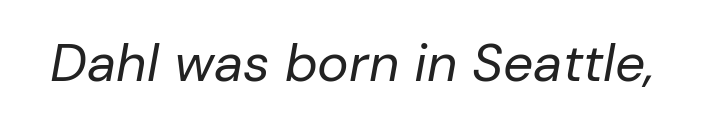
Weight: in the light-to-regular range. The passage shown leans; its letterforms are oblique. The letters advance in unequal steps, a hallmark of proportional type. The line texture is even and compact thanks to regular tracking. Has an underline been added? It has not.
